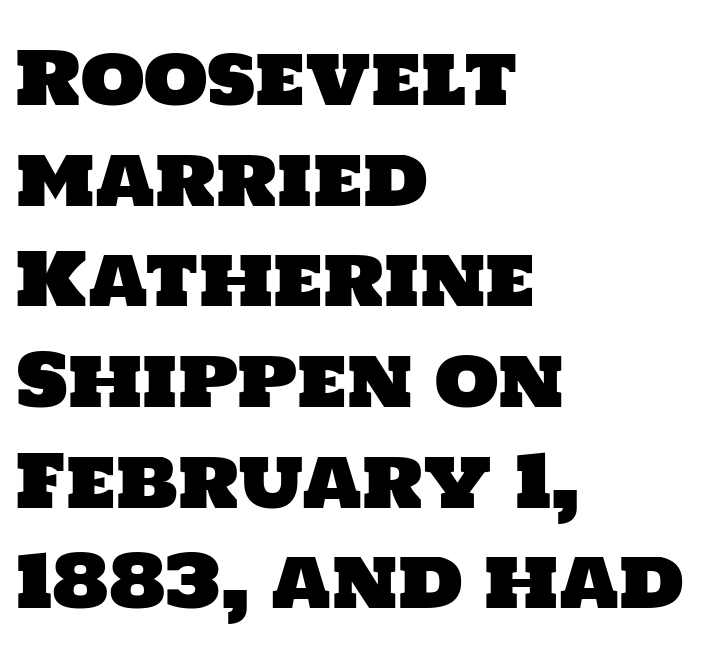
{"serif": "no", "width": "normal", "stroke_contrast": "low", "x_height": "large", "monospaced": "no", "underline": "no", "align": "left", "line_spacing": "normal", "line_spacing_ratio": 1.36, "letter_spacing": "normal", "letter_spacing_em": 0.0, "glyph_px": 74}
